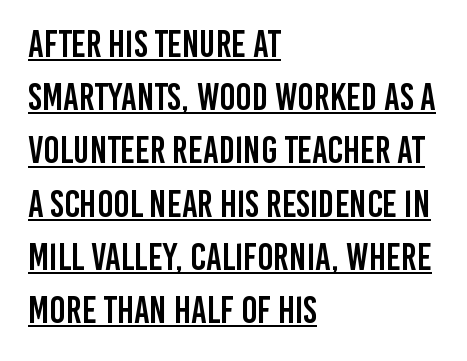
Line starts are locked; line ends wander. If you measured baseline to baseline, you'd find a middling distance. Characters remain perfectly vertical along every line. The passage shown is typed in a proportional face where columns would drift.
